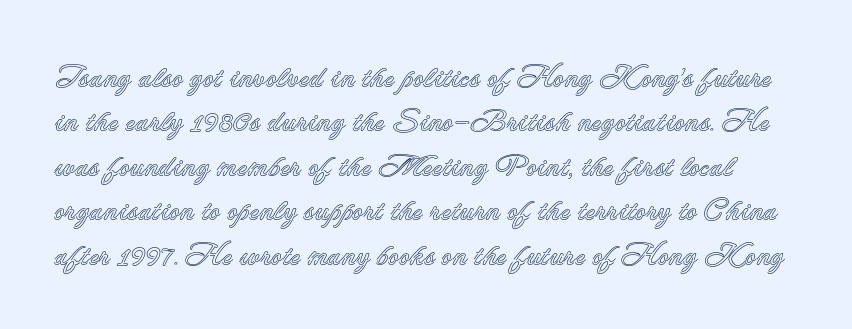
{"width": "normal", "x_height": "small", "monospaced": "no", "underline": "no", "line_spacing": "normal", "line_spacing_ratio": 1.48, "letter_spacing": "normal", "letter_spacing_em": 0.0, "glyph_px": 30}
